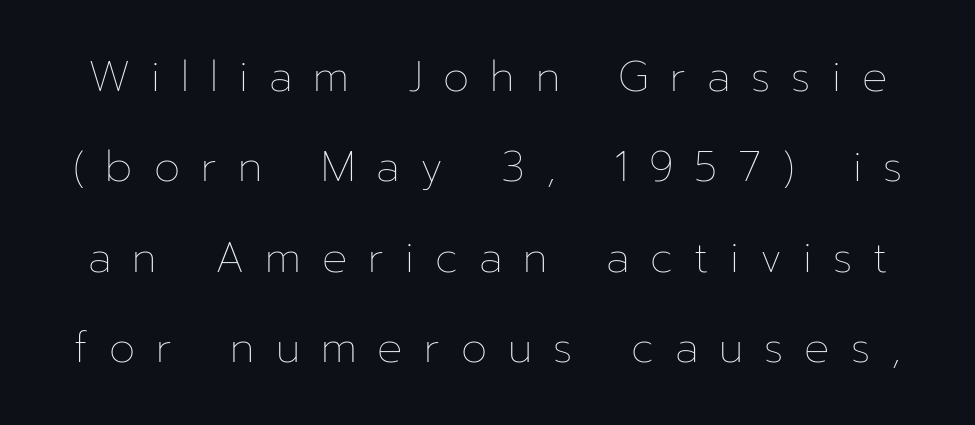
Decoration check: the copy has no underline. One glance says open: line gaps are wider than usual. This sample uses an upright cut, with every glyph sitting square on the baseline. The characters are drawn with everyday or finer stroke widths. Observe the wide spacing: letters keep a clear distance from each other.
